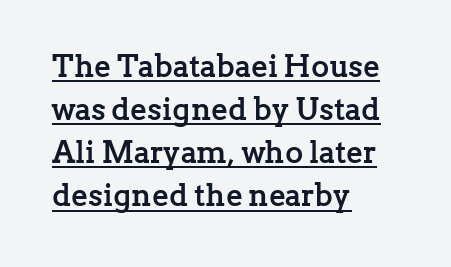
{"serif": "yes", "italic": "no", "bold": "yes", "weight": "semibold", "width": "normal", "stroke_contrast": "low", "x_height": "medium", "monospaced": "no", "underline": "yes", "align": "left", "line_spacing": "normal", "line_spacing_ratio": 1.39, "letter_spacing": "normal", "letter_spacing_em": 0.0, "glyph_px": 31}
